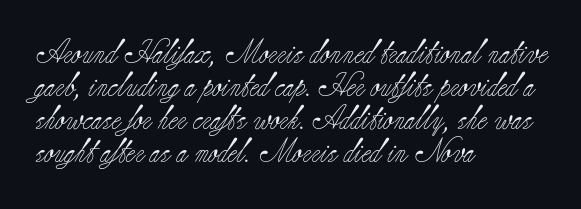
Horizontally, the lines are justified to the leading edge only. The lines sit at an ordinary, default distance from one another. The font sits on the lighter half of the weight spectrum, regular included. Just letters on the line, the space beneath them empty. Standard letterfit; no display-style spreading of the glyphs.
